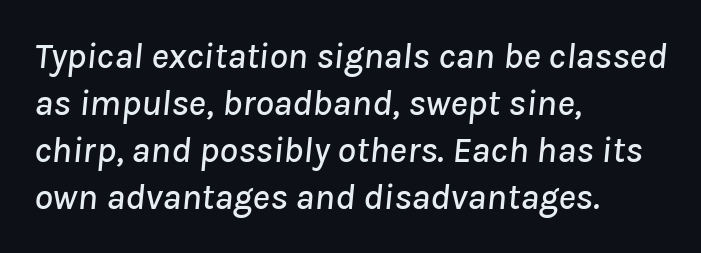
{"italic": "yes", "lean": "right", "slant_degrees": 8, "width": "normal", "stroke_contrast": "low", "x_height": "medium", "monospaced": "no", "underline": "no", "align": "left", "line_spacing": "normal", "line_spacing_ratio": 1.27, "letter_spacing": "normal", "letter_spacing_em": 0.0, "glyph_px": 37}
